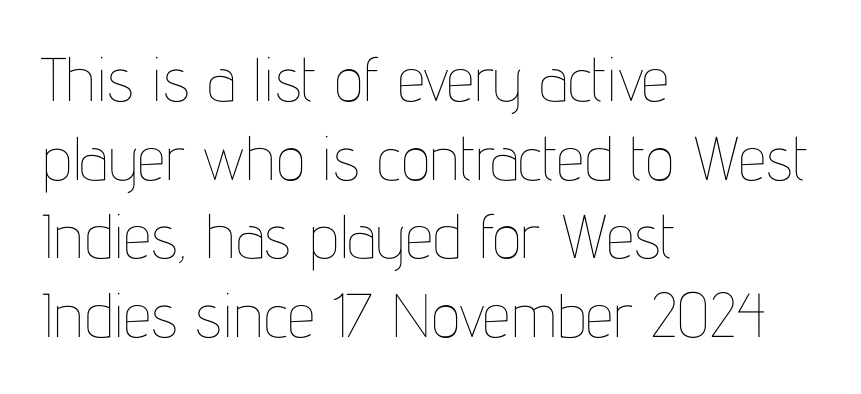
{"italic": "no", "bold": "no", "weight": "thin", "width": "condensed", "stroke_contrast": "low", "x_height": "medium", "monospaced": "no", "underline": "no", "align": "left", "line_spacing": "normal", "line_spacing_ratio": 1.27, "letter_spacing": "normal", "letter_spacing_em": 0.0, "glyph_px": 62}
